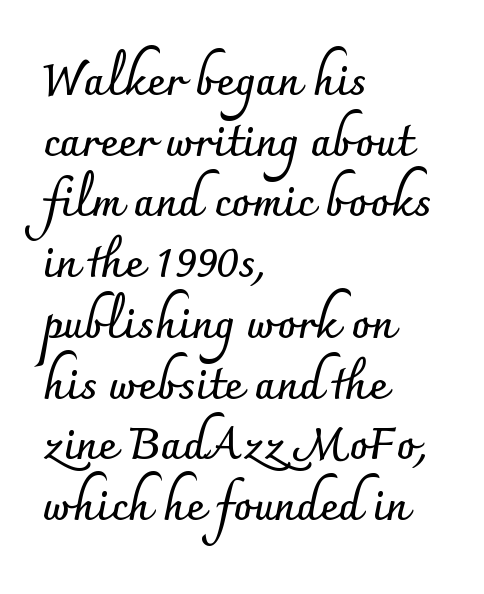
Q: Is the text bold? A: Yes.
Q: Is the text italic (slanted)? A: Yes.
Q: Is the typeface a serif or a sans-serif typeface? A: Sans-serif.
Q: Is the text underlined? A: No.
Q: How is the paragraph aligned? A: Left-aligned.
Q: Is the spacing between letters normal or unusually wide? A: Normal.
Q: Is the spacing between lines tight, normal or loose? A: Normal.
Q: Width (condensed, normal, or wide)? A: Normal.
Q: Stroke contrast? A: Low.
Q: x-height? A: Small.
Q: Monospaced? A: No.
